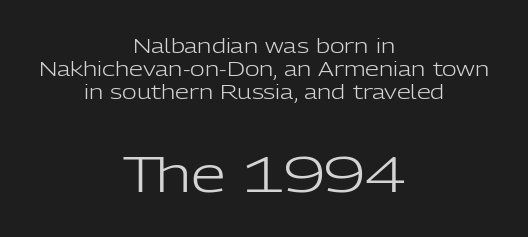
The image shows 50 px light sans-serif type, upright; set centered, line spacing 1.16x, normal letter spacing, not underlined; the second (bottom) block is 2.5x larger; low stroke contrast and a medium x-height.
